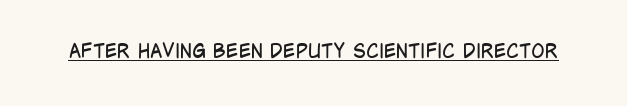
Q: Is the text bold? A: No.
Q: Is the text italic (slanted)? A: No, it is upright.
Q: Is the text underlined? A: Yes.
Q: Is the spacing between letters normal or unusually wide? A: Normal.
